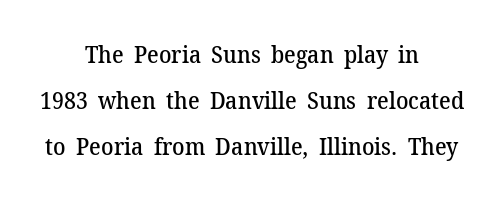
{"italic": "no", "bold": "semi", "underline": "no", "align": "center", "line_spacing": "loose", "line_spacing_ratio": 2.01, "letter_spacing": "normal", "letter_spacing_em": 0.0, "glyph_px": 23}
